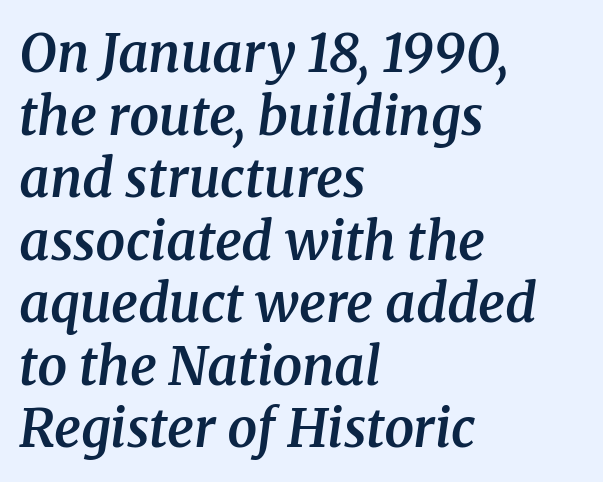
The tracking reads as untouched default to a designer's eye. Beneath every word, the page is bare. The characters look somewhat weighty, a semibold short of true bold. Looking at the ascenders, they clearly lean. Yep, those are serifs on the letters. The passage is arranged the way most books set body copy — flush left.
